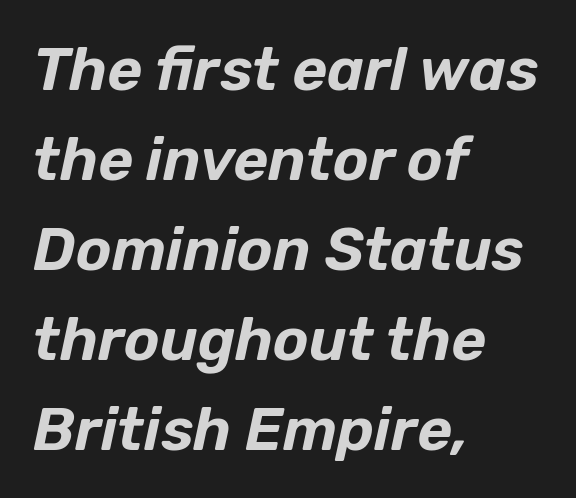
Q: Is the text italic (slanted)? A: Yes, it leans right by about 12 degrees.
Q: Is the text underlined? A: No.
Q: How is the paragraph aligned? A: Left-aligned.
Q: Is the spacing between letters normal or unusually wide? A: Normal.
Q: Is the spacing between lines tight, normal or loose? A: Normal.
Q: Width (condensed, normal, or wide)? A: Normal.
Q: Stroke contrast? A: Low.
Q: x-height? A: Medium.
Q: Monospaced? A: No.
